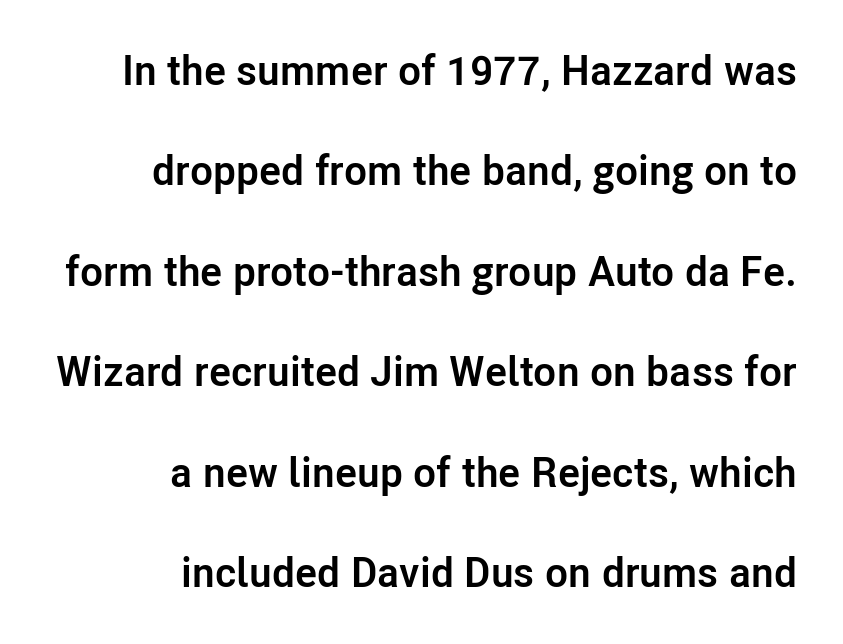
{"serif": "no", "italic": "no", "bold": "yes", "weight": "semibold", "width": "normal", "stroke_contrast": "low", "x_height": "medium", "monospaced": "no", "underline": "no", "align": "right", "line_spacing": "loose", "line_spacing_ratio": 2.39, "letter_spacing": "normal", "letter_spacing_em": 0.0, "glyph_px": 42}
